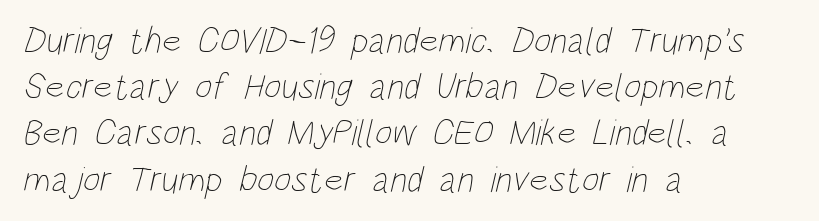
Q: Is the text bold? A: No.
Q: Is the text underlined? A: No.
Q: How is the paragraph aligned? A: Left-aligned.
Q: Is the spacing between letters normal or unusually wide? A: Normal.
Q: Is the spacing between lines tight, normal or loose? A: Normal.
Q: Width (condensed, normal, or wide)? A: Condensed.
Q: Stroke contrast? A: Low.
Q: x-height? A: Large.
Q: Monospaced? A: No.
